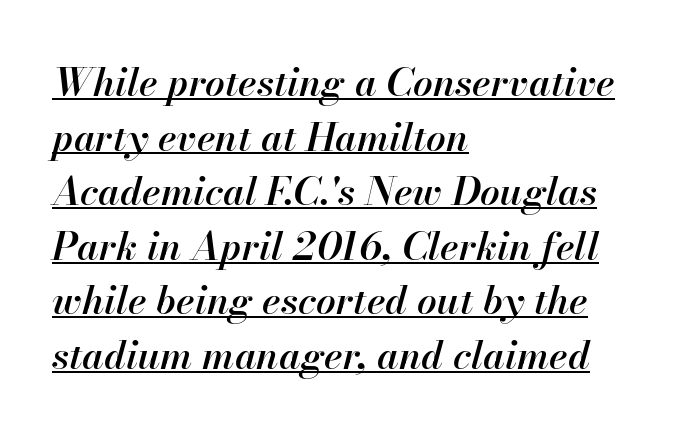
{"italic": "yes", "lean": "right", "slant_degrees": 13, "bold": "semi", "weight": "semibold", "width": "normal", "stroke_contrast": "high", "x_height": "small", "monospaced": "no", "underline": "yes", "align": "left", "line_spacing": "normal", "line_spacing_ratio": 1.4, "letter_spacing": "normal", "letter_spacing_em": 0.0, "glyph_px": 39}
